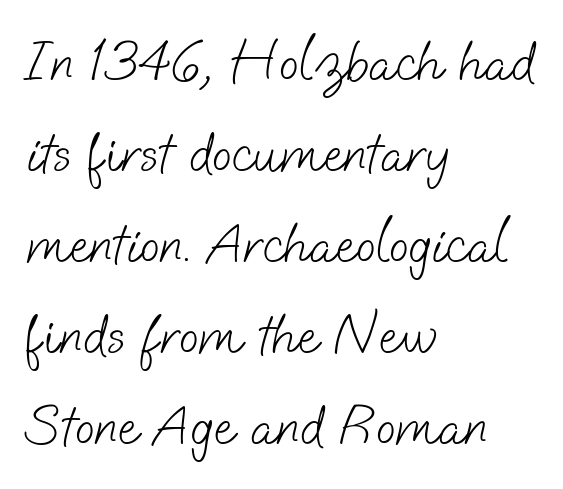
Q: Is the text bold? A: No.
Q: Is the typeface a serif or a sans-serif typeface? A: Sans-serif.
Q: Is the text underlined? A: No.
Q: How is the paragraph aligned? A: Left-aligned.
Q: Is the spacing between letters normal or unusually wide? A: Normal.
Q: Is the spacing between lines tight, normal or loose? A: Normal.
Q: Width (condensed, normal, or wide)? A: Normal.
Q: Stroke contrast? A: Low.
Q: x-height? A: Small.
Q: Monospaced? A: No.
